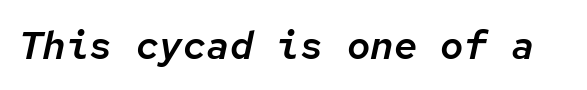
Does the lettering tilt? It does — this is italic. Only glyphs here, with clear space below each row. The face used here is monospaced, like something from a code editor. The rendering keeps characters at their native spacing.
